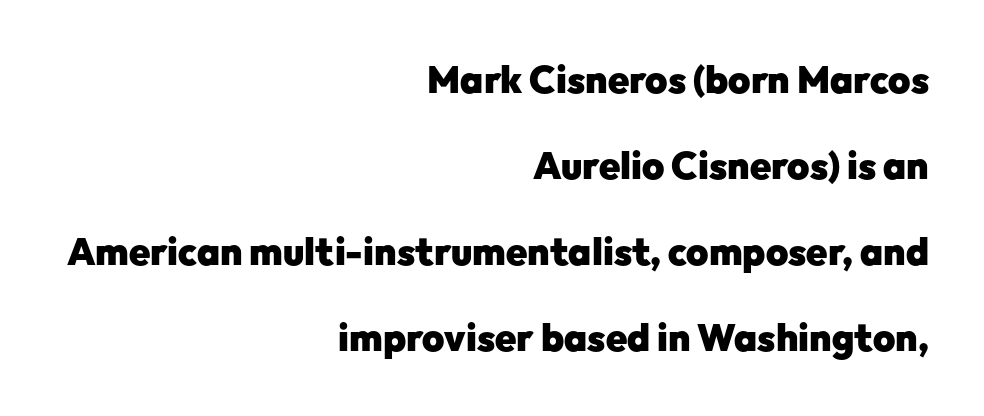
The image shows 38 px heavy sans-serif type, upright; set right-aligned, loose line spacing (2.26x), normal letter spacing, not underlined; low stroke contrast and a medium x-height.
